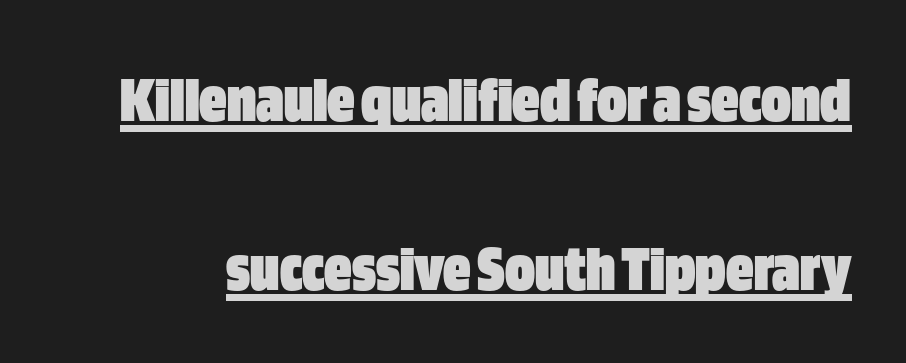
The image shows 68 px heavy, condensed sans-serif type, upright; set loose line spacing (2.49x), normal letter spacing, underlined; low stroke contrast and a large x-height.
